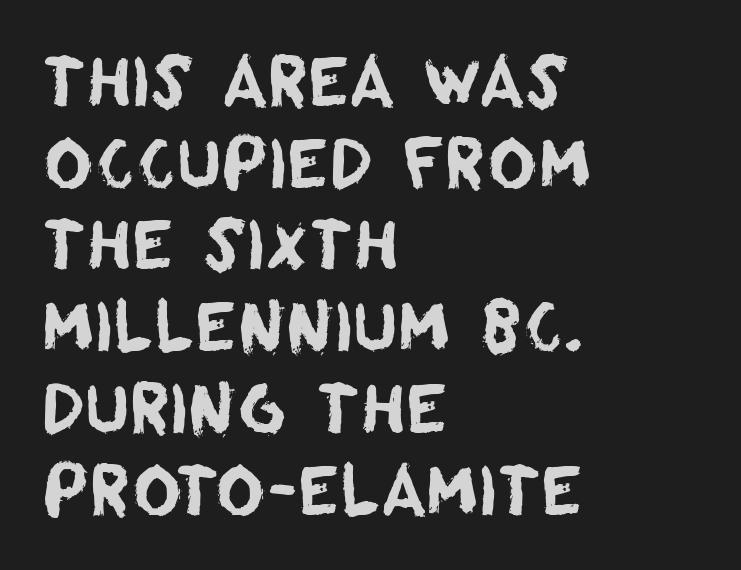
The image shows 67 px sans-serif type; set left-aligned, line spacing 1.22x, normal letter spacing, not underlined; low stroke contrast and a large x-height.
